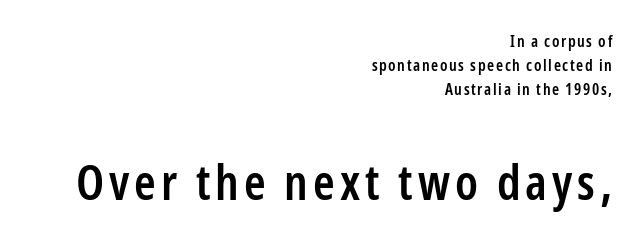
Does the type have serifs? No, each stem ends abruptly. Line endings align vertically; line beginnings do not. This block has exactly the height ordinary leading produces. A roman cut, with each character standing at attention.
